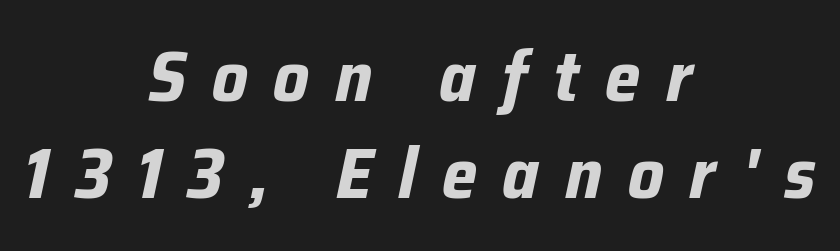
The image shows 71 px bold type, italic (leaning right); set centered, normal line spacing (1.37x), unusually wide letter spacing (+0.36 em), not underlined; low stroke contrast and a medium x-height.
